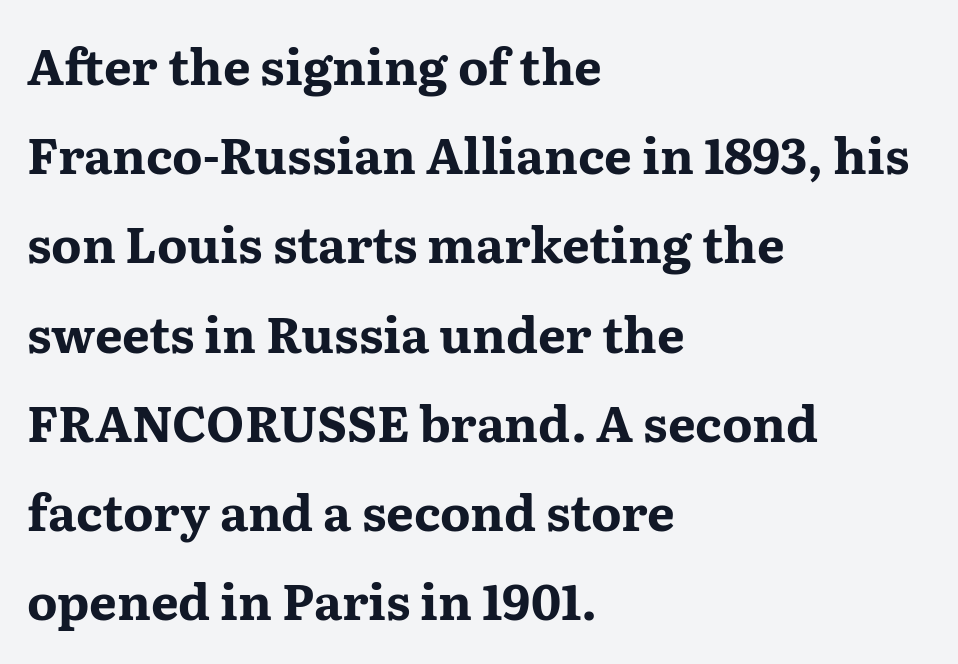
Note: serifs present on the glyphs. Is this a fixed-width face? No — the glyphs have proportional, varying widths. Heavy, bold letterforms. Posture: straight, roman, zero tilt. The zone under the glyphs is completely vacant. Casual observation: everything's shoved over to the left.
